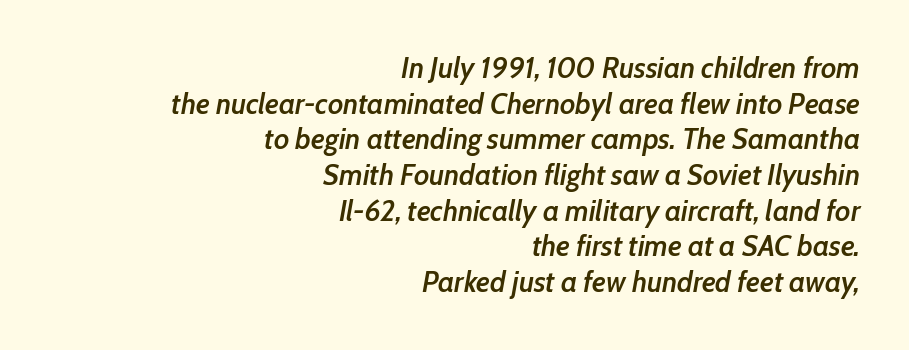
The image shows 30 px semibold, condensed type, italic (leaning right); set right-aligned, line spacing 1.19x, normal letter spacing, not underlined; low stroke contrast and a medium x-height.
